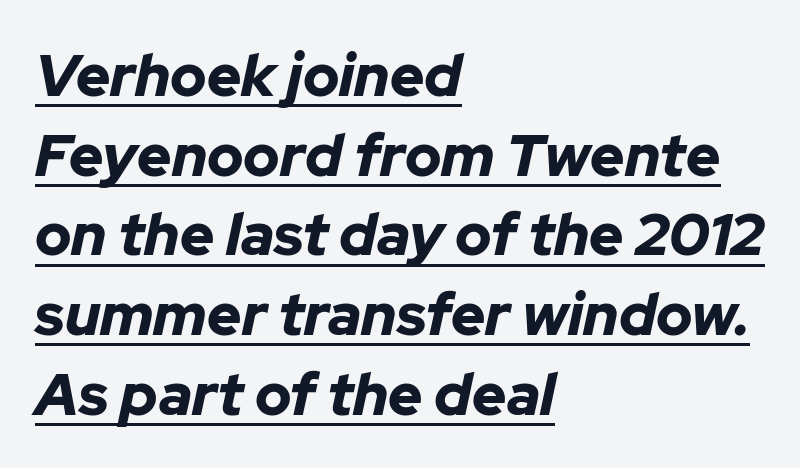
{"italic": "yes", "lean": "right", "slant_degrees": 12, "bold": "yes", "weight": "bold", "width": "normal", "stroke_contrast": "low", "x_height": "medium", "monospaced": "no", "underline": "yes", "align": "left", "line_spacing": "normal", "line_spacing_ratio": 1.35, "letter_spacing": "normal", "letter_spacing_em": 0.0, "glyph_px": 59}
